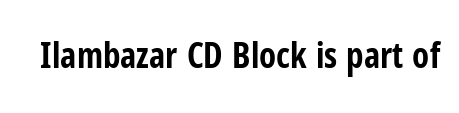
Q: Is the text bold? A: Yes.
Q: Is the text italic (slanted)? A: No, it is upright.
Q: Is the typeface a serif or a sans-serif typeface? A: Sans-serif.
Q: Is the text underlined? A: No.
Q: Is the spacing between letters normal or unusually wide? A: Normal.
Q: Width (condensed, normal, or wide)? A: Condensed.
Q: Stroke contrast? A: Low.
Q: x-height? A: Medium.
Q: Monospaced? A: No.
